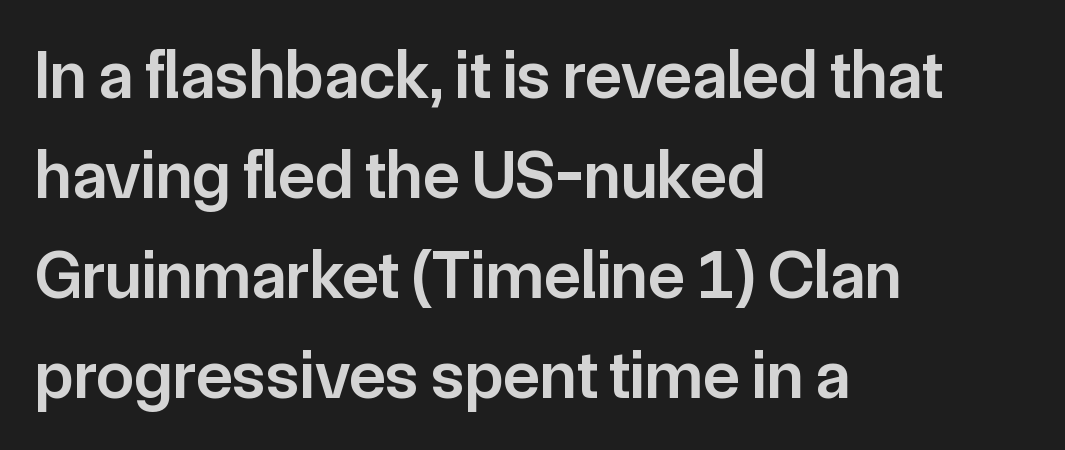
The letterforms sit shoulder to shoulder at normal distance. If you drew a ruler down the left edge, every line would touch it. The specimen omits any rule beneath the text block's lines. Each letter keeps its own natural width here, so spacing adapts to shape. The letters stand straight up with perfectly vertical stems. Is this a sans? Yes — the strokes have no serifs.
